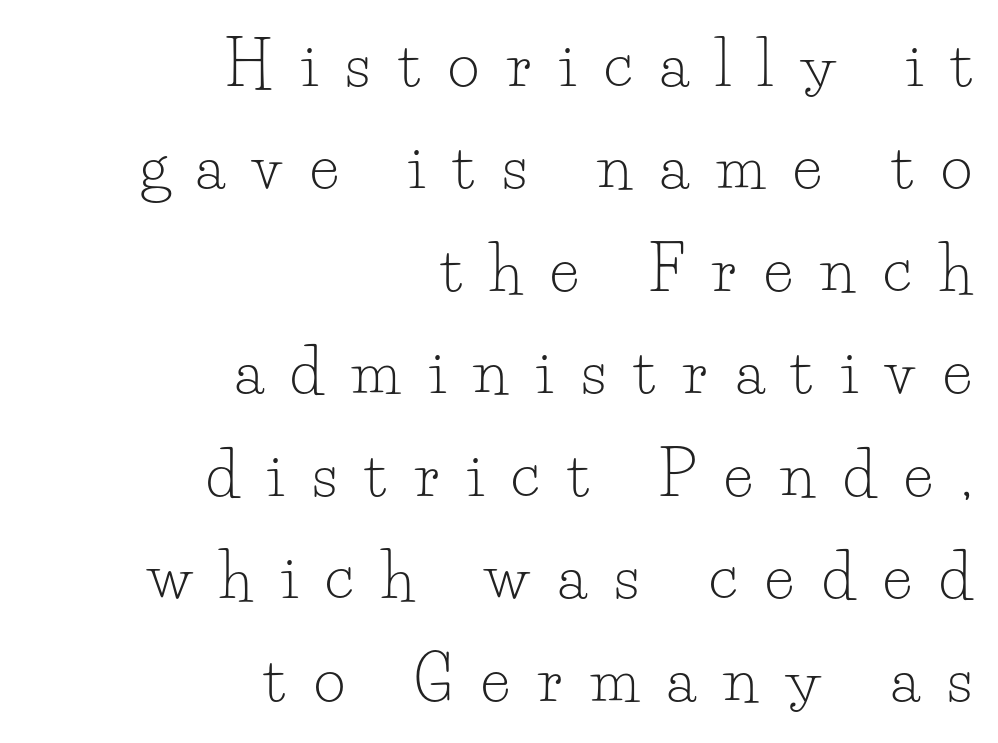
The image shows 61 px light serif type, upright; set right-aligned, normal line spacing (1.68x), unusually wide letter spacing (+0.46 em), not underlined; low stroke contrast and a small x-height.
